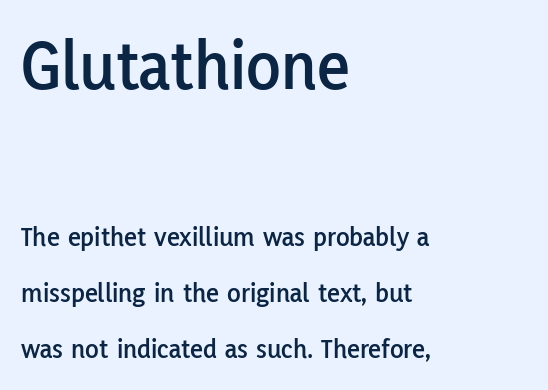
Q: Is the text italic (slanted)? A: No, it is upright.
Q: Is the typeface a serif or a sans-serif typeface? A: Sans-serif.
Q: Is the text underlined? A: No.
Q: How is the paragraph aligned? A: Left-aligned.
Q: Is the spacing between letters normal or unusually wide? A: Normal.
Q: Is the spacing between lines tight, normal or loose? A: Loose.
Q: Which block of text is set in a larger size, the first (top) or the second (bottom)? A: The first (top) one.
Q: Width (condensed, normal, or wide)? A: Normal.
Q: Stroke contrast? A: Low.
Q: x-height? A: Medium.
Q: Monospaced? A: No.
